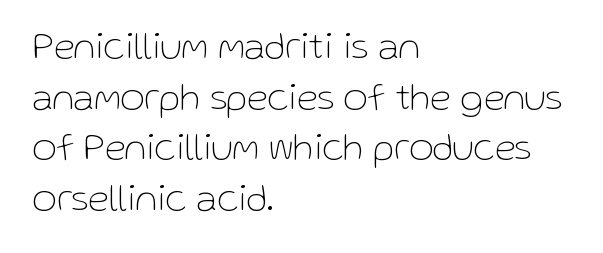
Q: Is the text bold? A: No.
Q: Is the text italic (slanted)? A: No, it is upright.
Q: Is the typeface a serif or a sans-serif typeface? A: Sans-serif.
Q: Is the text underlined? A: No.
Q: How is the paragraph aligned? A: Left-aligned.
Q: Is the spacing between letters normal or unusually wide? A: Normal.
Q: Is the spacing between lines tight, normal or loose? A: Normal.
Q: Width (condensed, normal, or wide)? A: Normal.
Q: Stroke contrast? A: Low.
Q: x-height? A: Medium.
Q: Monospaced? A: No.
